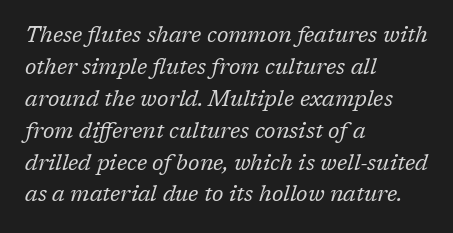
The image shows 22 px text type, italic (leaning right); set left-aligned, normal line spacing (1.45x), normal letter spacing, not underlined.
